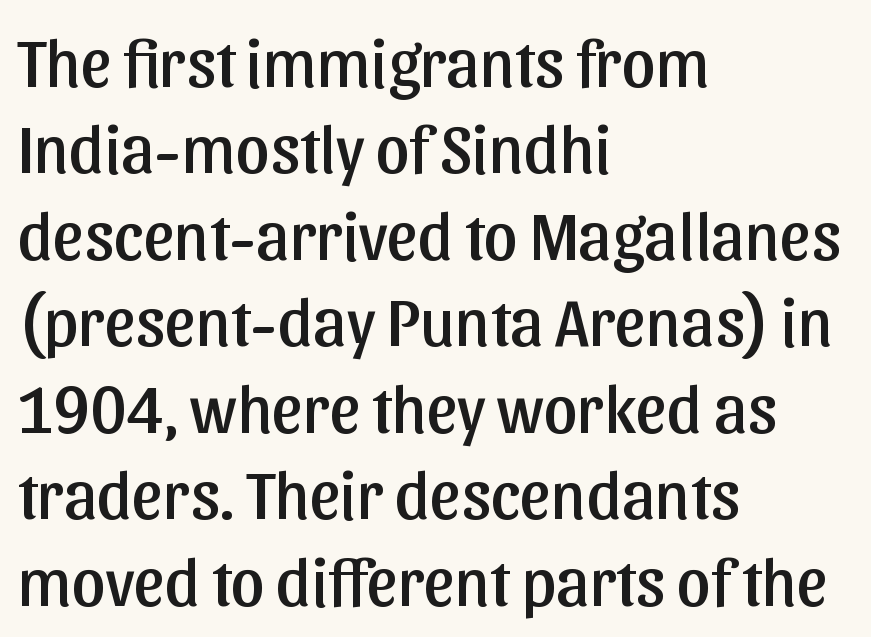
{"serif": "no", "italic": "no", "width": "normal", "stroke_contrast": "low", "x_height": "medium", "monospaced": "no", "underline": "no", "align": "left", "line_spacing": "normal", "line_spacing_ratio": 1.29, "letter_spacing": "normal", "letter_spacing_em": 0.0, "glyph_px": 67}
